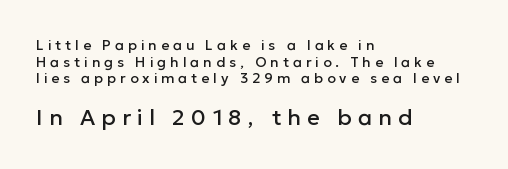
This sample uses an upright cut, with every glyph sitting square on the baseline. If you drew a ruler down the left edge, every line would touch it. Look at the glyph heights: the lower group is clearly the bigger setting. Letter spacing: wide. Words float on clear page, feet unadorned.
